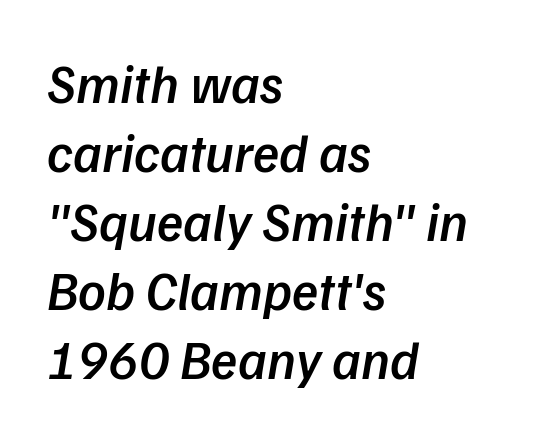
When letters slant like this, we call the style italic. The sample has been set in demibold, a notch under bold. Glyph-to-glyph distance matches everyday printed text. The text block is weighted toward the left margin, trailing off unevenly rightward. The rendering uses natural spacing where letterforms have individual widths. If you measured baseline to baseline, you'd find a middling distance.
